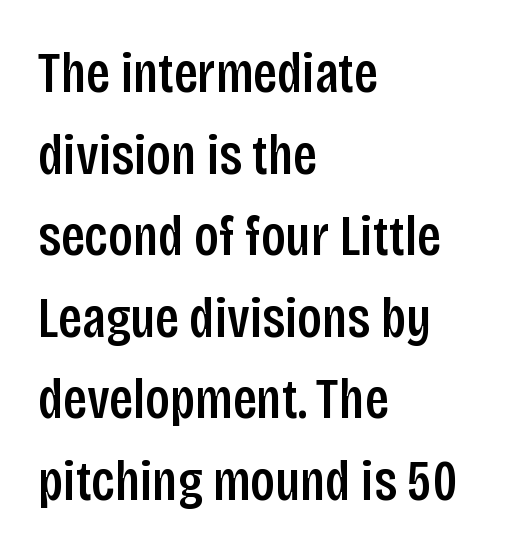
{"serif": "no", "italic": "no", "width": "condensed", "stroke_contrast": "low", "x_height": "large", "monospaced": "no", "underline": "no", "align": "left", "line_spacing": "normal", "line_spacing_ratio": 1.43, "letter_spacing": "normal", "letter_spacing_em": 0.0, "glyph_px": 57}
